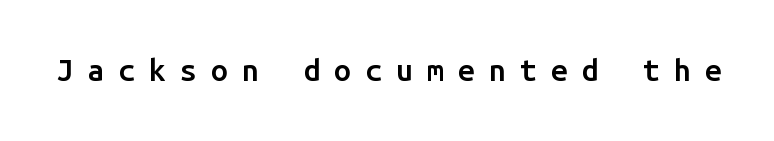
The image shows 30 px semibold sans-serif type, upright, monospaced; set unusually wide letter spacing (+0.47 em), not underlined; low stroke contrast and a medium x-height.
